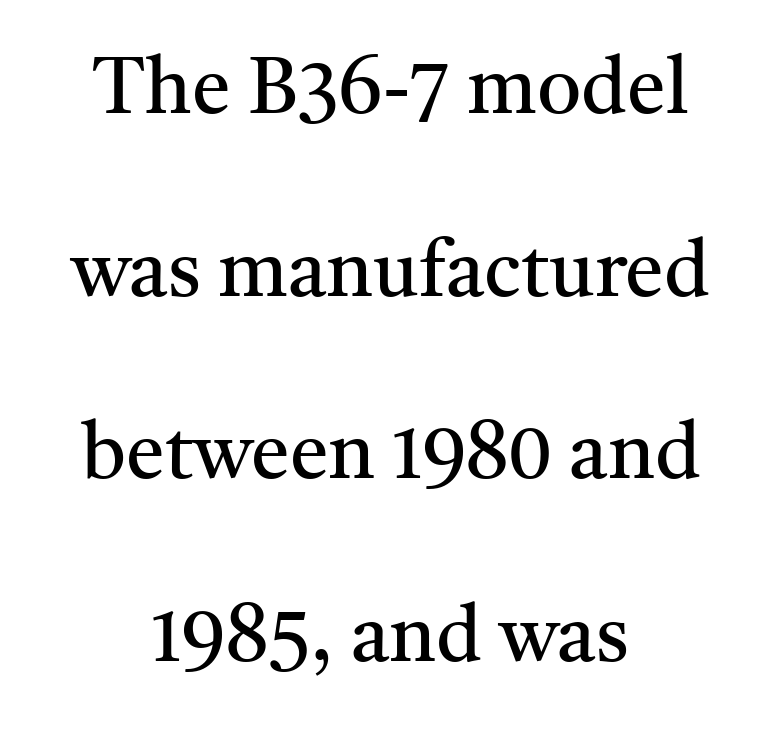
Q: Is the text bold? A: No.
Q: Is the text italic (slanted)? A: No, it is upright.
Q: Is the typeface a serif or a sans-serif typeface? A: Serif.
Q: Is the text underlined? A: No.
Q: How is the paragraph aligned? A: Centered.
Q: Is the spacing between letters normal or unusually wide? A: Normal.
Q: Is the spacing between lines tight, normal or loose? A: Loose.
Q: Width (condensed, normal, or wide)? A: Normal.
Q: Stroke contrast? A: Medium.
Q: x-height? A: Medium.
Q: Monospaced? A: No.
